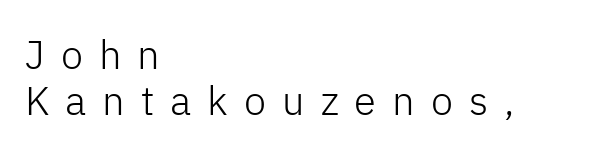
Q: Is the text bold? A: No.
Q: Is the text italic (slanted)? A: No, it is upright.
Q: Is the typeface a serif or a sans-serif typeface? A: Sans-serif.
Q: Is the text underlined? A: No.
Q: How is the paragraph aligned? A: Left-aligned.
Q: Is the spacing between letters normal or unusually wide? A: Unusually wide.
Q: Is the spacing between lines tight, normal or loose? A: Tight.
Q: Width (condensed, normal, or wide)? A: Normal.
Q: Stroke contrast? A: Low.
Q: x-height? A: Medium.
Q: Monospaced? A: No.
